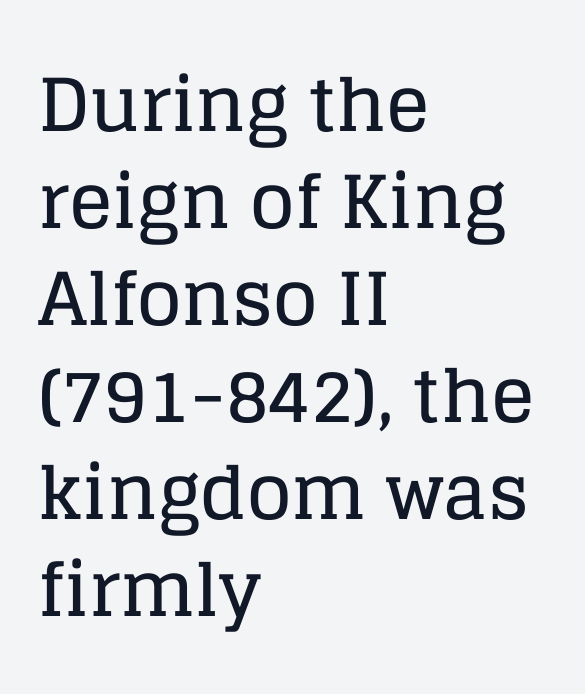
Q: Is the text italic (slanted)? A: No, it is upright.
Q: Is the typeface a serif or a sans-serif typeface? A: Serif.
Q: Is the text underlined? A: No.
Q: How is the paragraph aligned? A: Left-aligned.
Q: Is the spacing between letters normal or unusually wide? A: Normal.
Q: Is the spacing between lines tight, normal or loose? A: Normal.
Q: Width (condensed, normal, or wide)? A: Normal.
Q: Stroke contrast? A: Low.
Q: x-height? A: Large.
Q: Monospaced? A: No.
